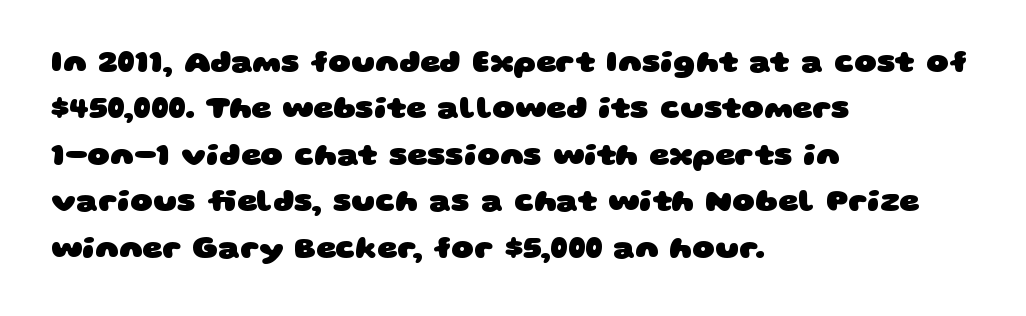
Q: Is the text bold? A: Yes.
Q: Is the typeface a serif or a sans-serif typeface? A: Sans-serif.
Q: Is the text underlined? A: No.
Q: How is the paragraph aligned? A: Left-aligned.
Q: Is the spacing between letters normal or unusually wide? A: Normal.
Q: Is the spacing between lines tight, normal or loose? A: Normal.
Q: Width (condensed, normal, or wide)? A: Wide.
Q: Stroke contrast? A: Low.
Q: x-height? A: Large.
Q: Monospaced? A: No.
